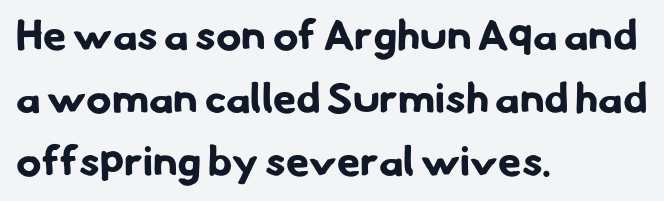
Q: Is the text bold? A: Yes.
Q: Is the typeface a serif or a sans-serif typeface? A: Sans-serif.
Q: Is the text underlined? A: No.
Q: How is the paragraph aligned? A: Left-aligned.
Q: Is the spacing between letters normal or unusually wide? A: Normal.
Q: Is the spacing between lines tight, normal or loose? A: Normal.
Q: Width (condensed, normal, or wide)? A: Normal.
Q: Stroke contrast? A: Low.
Q: x-height? A: Small.
Q: Monospaced? A: No.
